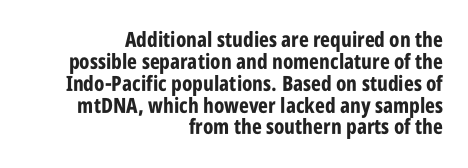
Q: Is the text bold? A: Yes.
Q: Is the text italic (slanted)? A: No, it is upright.
Q: Is the text underlined? A: No.
Q: How is the paragraph aligned? A: Right-aligned.
Q: Is the spacing between letters normal or unusually wide? A: Normal.
Q: Is the spacing between lines tight, normal or loose? A: Tight.
